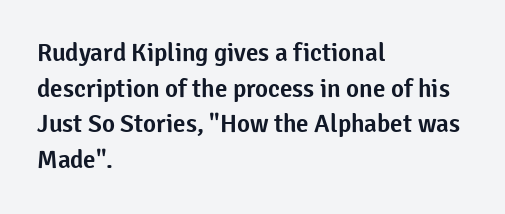
Glyph-to-glyph distance matches everyday printed text. The baseline area is clear. These lines are set flush left with a ragged right edge. Designer's note — italics off, roman on. The rendering uses a moderate line-height, typical for paragraphs.
